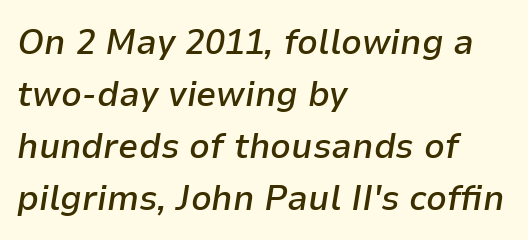
Q: Is the text bold? A: Semi-bold.
Q: Is the text italic (slanted)? A: Yes, it leans right by about 9 degrees.
Q: Is the text underlined? A: No.
Q: How is the paragraph aligned? A: Left-aligned.
Q: Is the spacing between letters normal or unusually wide? A: Normal.
Q: Is the spacing between lines tight, normal or loose? A: Normal.
Q: Width (condensed, normal, or wide)? A: Normal.
Q: Stroke contrast? A: Low.
Q: x-height? A: Medium.
Q: Monospaced? A: No.
